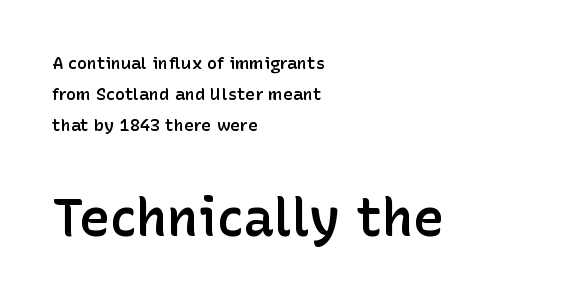
The image shows 52 px semibold sans-serif type, upright; set left-aligned, line spacing 1.81x, normal letter spacing, not underlined; the second (bottom) block is 3.06x larger; low stroke contrast and a medium x-height.
